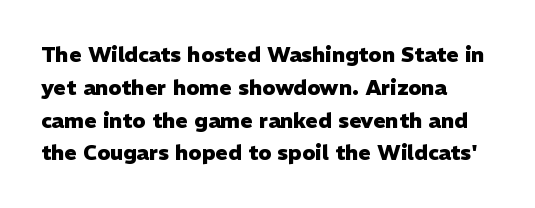
Weight check: bold — yes, fully. This rendering features lettering with no underline. This is the regular roman posture of the typeface. Is there much room between lines? A standard amount, neither cramped nor airy. No extra tracking has been applied to these lines. The rag falls on the right side of this text block.
